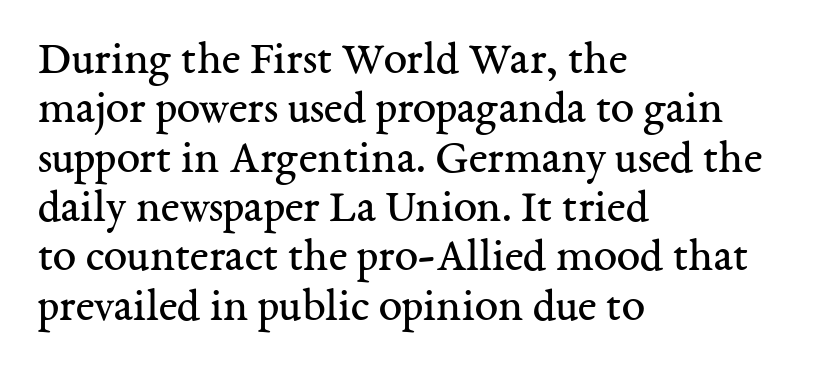
Q: Is the text bold? A: No.
Q: Is the text italic (slanted)? A: No, it is upright.
Q: Is the typeface a serif or a sans-serif typeface? A: Serif.
Q: Is the text underlined? A: No.
Q: How is the paragraph aligned? A: Left-aligned.
Q: Is the spacing between letters normal or unusually wide? A: Normal.
Q: Is the spacing between lines tight, normal or loose? A: Tight.
Q: Width (condensed, normal, or wide)? A: Normal.
Q: Stroke contrast? A: Medium.
Q: x-height? A: Medium.
Q: Monospaced? A: No.
